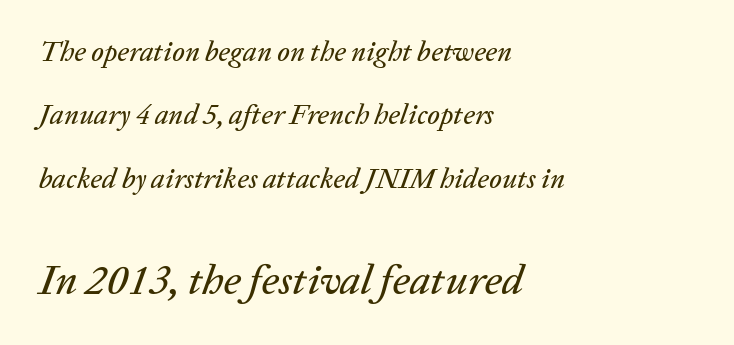
The rendering enlarges the type as you move from the upper chunk to the lower. The specimen omits any rule beneath the text block's lines. Think of a printed novel: that variable character pitch is what you see here. Standard letterfit; no display-style spreading of the glyphs. In CSS terms this would be text-align: left.
